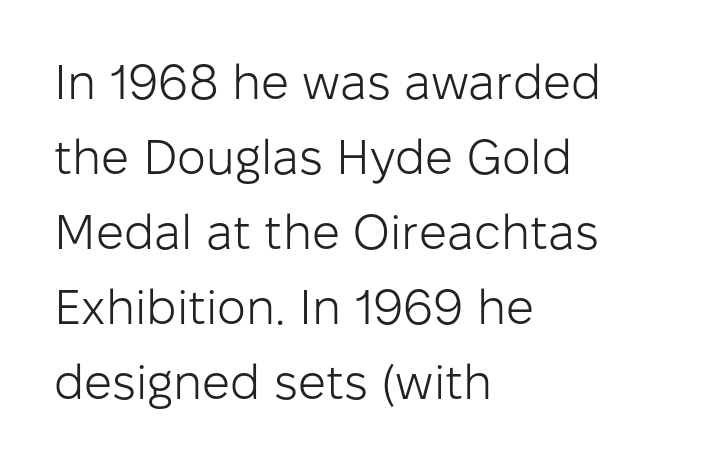
The vertical gap from one line to the next is medium. Descenders hang freely into open space. Every row of glyphs begins at an identical x-position on the left. Students, note that the glyphs here touch the page at normal intervals. Think of a printed novel: that variable character pitch is what you see here. This is the regular roman posture of the typeface.
